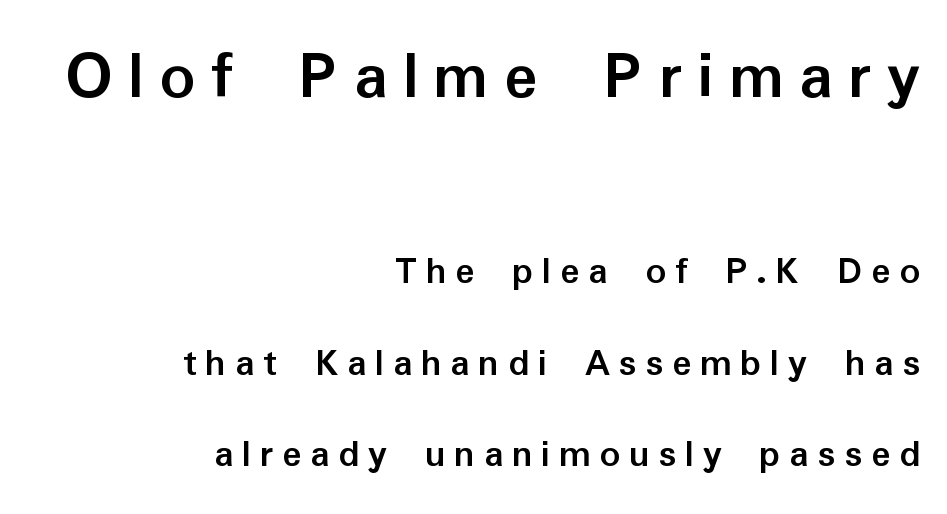
Q: Is the text bold? A: Yes.
Q: Is the text italic (slanted)? A: No, it is upright.
Q: Is the typeface a serif or a sans-serif typeface? A: Sans-serif.
Q: Is the text underlined? A: No.
Q: How is the paragraph aligned? A: Right-aligned.
Q: Is the spacing between letters normal or unusually wide? A: Unusually wide.
Q: Is the spacing between lines tight, normal or loose? A: Loose.
Q: Which block of text is set in a larger size, the first (top) or the second (bottom)? A: The first (top) one.
Q: Width (condensed, normal, or wide)? A: Normal.
Q: Stroke contrast? A: Low.
Q: x-height? A: Medium.
Q: Monospaced? A: No.
